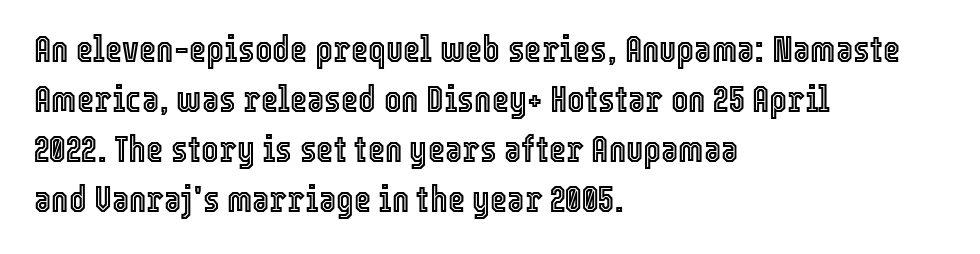
The image shows 37 px condensed type, upright; set left-aligned, normal line spacing (1.35x), normal letter spacing, not underlined; a medium x-height.
